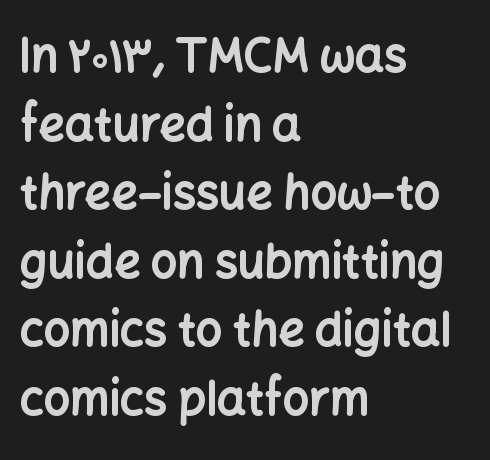
{"serif": "no", "italic": "no", "bold": "yes", "weight": "bold", "width": "normal", "stroke_contrast": "low", "x_height": "medium", "monospaced": "no", "underline": "no", "align": "left", "line_spacing": "normal", "line_spacing_ratio": 1.49, "letter_spacing": "normal", "letter_spacing_em": 0.0, "glyph_px": 46}
